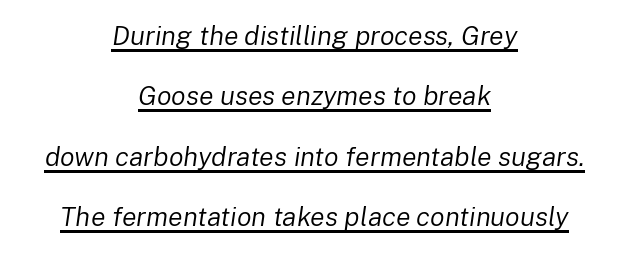
Q: Is the text bold? A: No.
Q: Is the text italic (slanted)? A: Yes, it leans right by about 8 degrees.
Q: Is the text underlined? A: Yes.
Q: How is the paragraph aligned? A: Centered.
Q: Is the spacing between letters normal or unusually wide? A: Normal.
Q: Is the spacing between lines tight, normal or loose? A: Loose.
